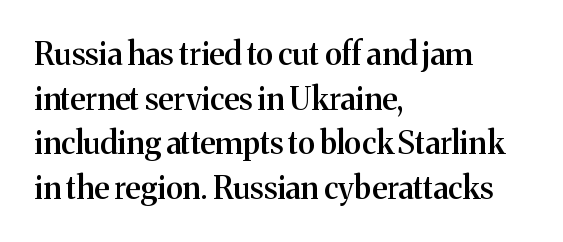
Q: Is the text bold? A: Semi-bold.
Q: Is the text italic (slanted)? A: No, it is upright.
Q: Is the typeface a serif or a sans-serif typeface? A: Serif.
Q: Is the text underlined? A: No.
Q: How is the paragraph aligned? A: Left-aligned.
Q: Is the spacing between letters normal or unusually wide? A: Normal.
Q: Is the spacing between lines tight, normal or loose? A: Normal.
Q: Width (condensed, normal, or wide)? A: Normal.
Q: Stroke contrast? A: Medium.
Q: x-height? A: Medium.
Q: Monospaced? A: No.
